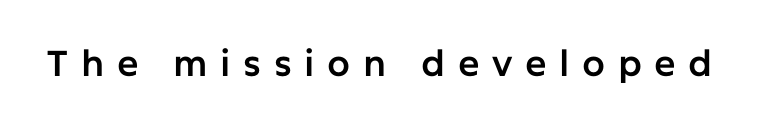
The image shows 36 px sans-serif type, upright; set unusually wide letter spacing (+0.35 em), not underlined; low stroke contrast and a medium x-height.
